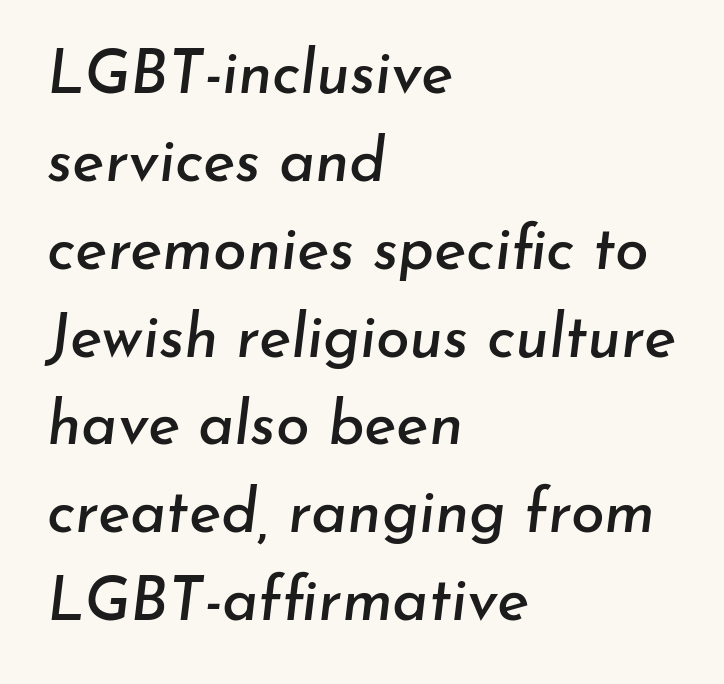
Q: Is the text italic (slanted)? A: Yes, it leans right by about 7 degrees.
Q: Is the text underlined? A: No.
Q: How is the paragraph aligned? A: Left-aligned.
Q: Is the spacing between letters normal or unusually wide? A: Normal.
Q: Is the spacing between lines tight, normal or loose? A: Normal.
Q: Width (condensed, normal, or wide)? A: Normal.
Q: Stroke contrast? A: Low.
Q: x-height? A: Small.
Q: Monospaced? A: No.
